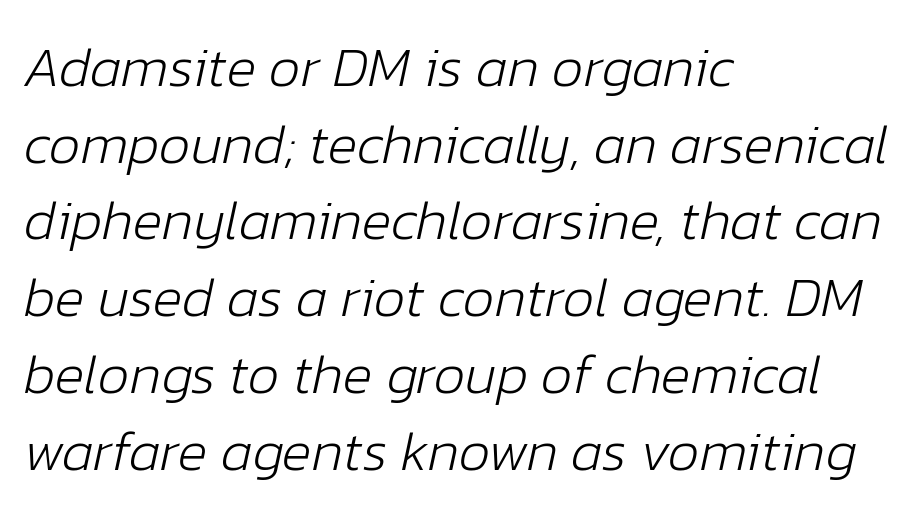
The image shows 56 px light type, italic (leaning right); set left-aligned, normal line spacing (1.37x), normal letter spacing, not underlined; low stroke contrast and a medium x-height.
